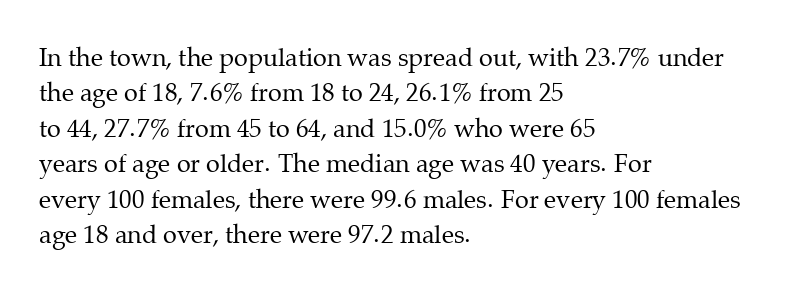
The image shows 25 px text type, upright; set left-aligned, normal line spacing (1.42x), normal letter spacing, not underlined.
